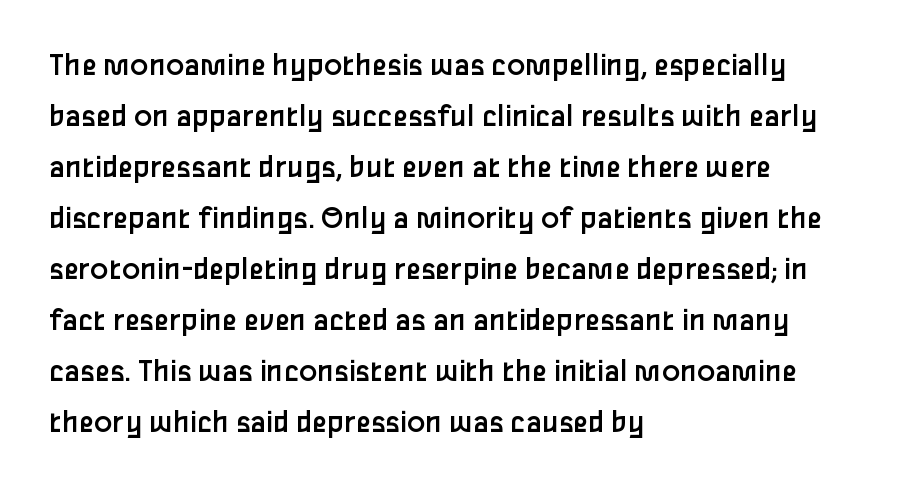
Q: Is the text bold? A: No.
Q: Is the text italic (slanted)? A: No, it is upright.
Q: Is the typeface a serif or a sans-serif typeface? A: Sans-serif.
Q: Is the text underlined? A: No.
Q: How is the paragraph aligned? A: Left-aligned.
Q: Is the spacing between letters normal or unusually wide? A: Normal.
Q: Is the spacing between lines tight, normal or loose? A: Normal.
Q: Width (condensed, normal, or wide)? A: Normal.
Q: Stroke contrast? A: Low.
Q: x-height? A: Medium.
Q: Monospaced? A: No.
